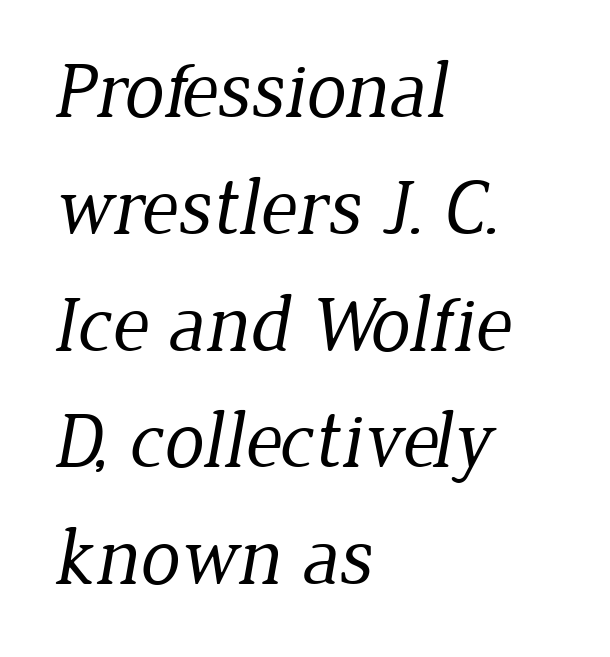
{"serif": "yes", "bold": "no", "weight": "regular", "width": "normal", "stroke_contrast": "low", "x_height": "medium", "monospaced": "no", "underline": "no", "align": "left", "line_spacing": "normal", "line_spacing_ratio": 1.46, "letter_spacing": "normal", "letter_spacing_em": 0.0, "glyph_px": 80}
